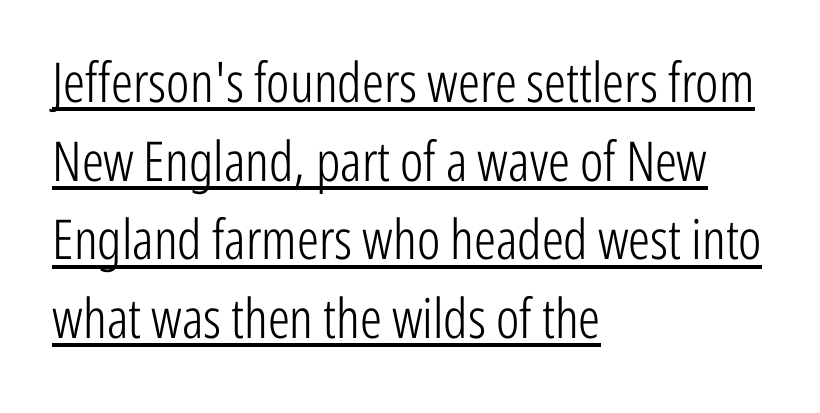
The image shows 55 px light, condensed sans-serif type, upright; set left-aligned, normal line spacing (1.43x), normal letter spacing, underlined; low stroke contrast and a medium x-height.
